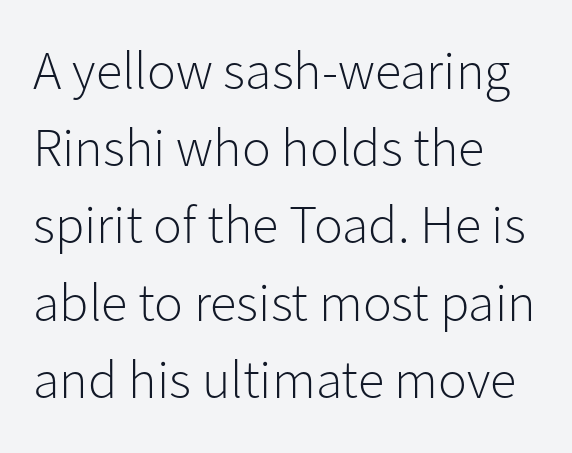
The image shows 54 px light sans-serif type, upright; set left-aligned, normal line spacing (1.43x), normal letter spacing, not underlined; low stroke contrast and a medium x-height.
